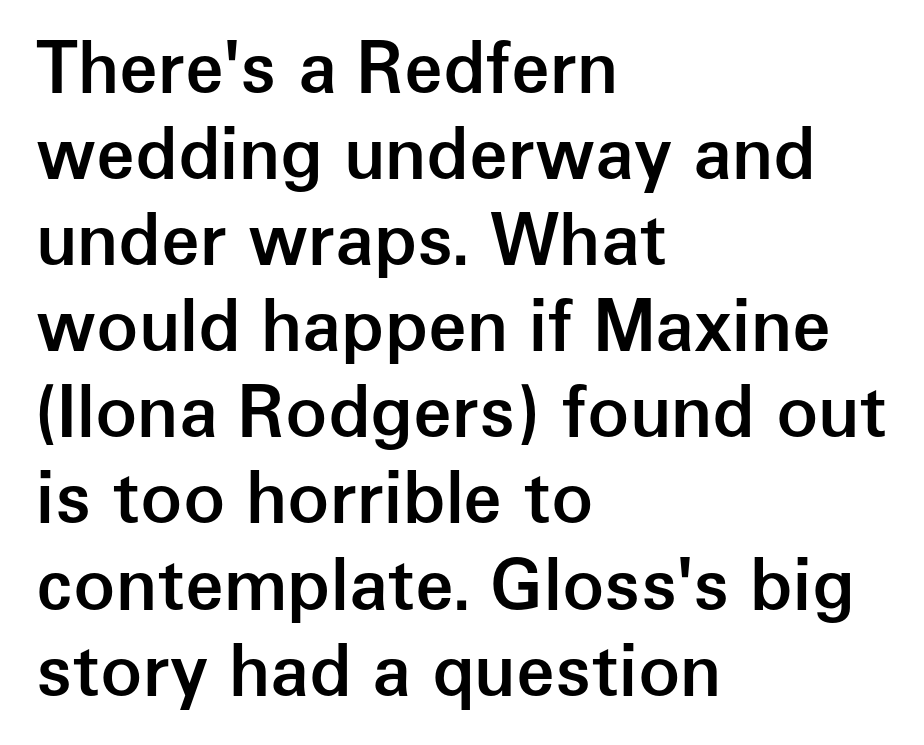
Q: Is the text bold? A: Semi-bold.
Q: Is the text italic (slanted)? A: No, it is upright.
Q: Is the typeface a serif or a sans-serif typeface? A: Sans-serif.
Q: Is the text underlined? A: No.
Q: How is the paragraph aligned? A: Left-aligned.
Q: Is the spacing between letters normal or unusually wide? A: Normal.
Q: Width (condensed, normal, or wide)? A: Normal.
Q: Stroke contrast? A: Low.
Q: x-height? A: Medium.
Q: Monospaced? A: No.
